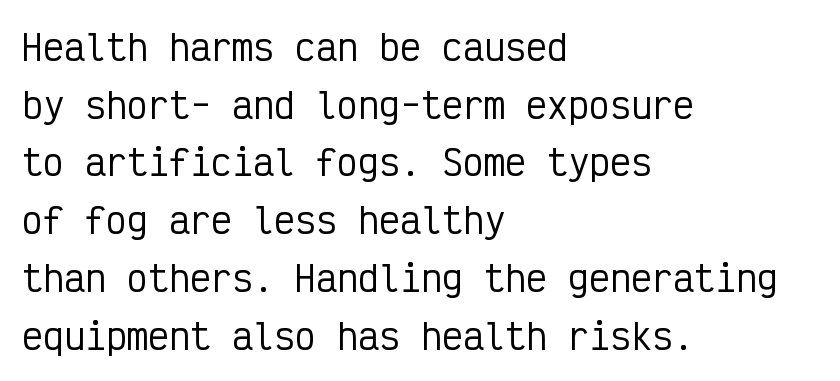
The image shows 35 px condensed sans-serif type, upright, monospaced; set left-aligned, normal line spacing (1.65x), normal letter spacing, not underlined; low stroke contrast and a medium x-height.
